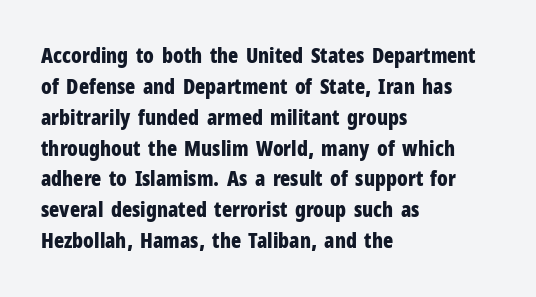
The image shows 21 px bold type, upright; set left-aligned, normal line spacing (1.47x), normal letter spacing, not underlined.
